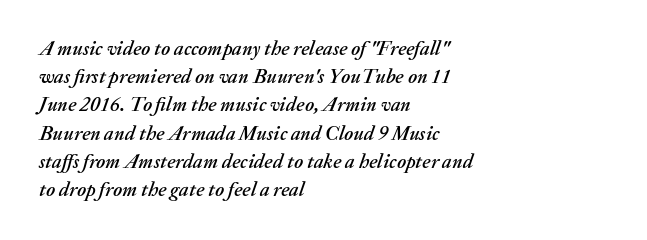
{"italic": "yes", "lean": "right", "slant_degrees": 20, "underline": "no", "align": "left", "line_spacing": "normal", "line_spacing_ratio": 1.41, "letter_spacing": "normal", "letter_spacing_em": 0.0, "glyph_px": 20}
